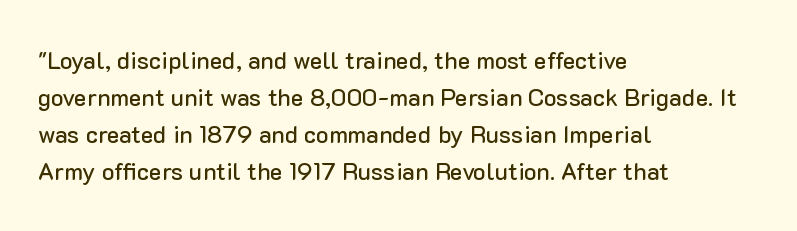
The image shows 24 px text type, upright; set left-aligned, normal line spacing (1.54x), normal letter spacing, not underlined.
